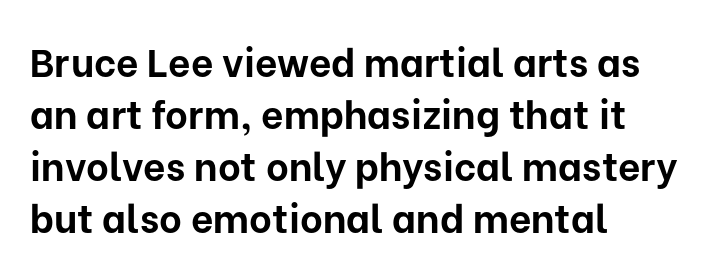
The image shows 39 px bold sans-serif type, upright; set left-aligned, normal line spacing (1.33x), normal letter spacing, not underlined; low stroke contrast and a medium x-height.
